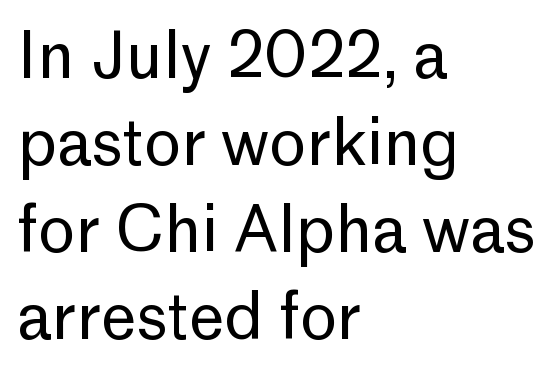
{"serif": "no", "italic": "no", "bold": "no", "weight": "regular", "width": "normal", "stroke_contrast": "low", "x_height": "medium", "monospaced": "no", "underline": "no", "align": "left", "line_spacing": "normal", "line_spacing_ratio": 1.38, "letter_spacing": "normal", "letter_spacing_em": 0.0, "glyph_px": 63}
